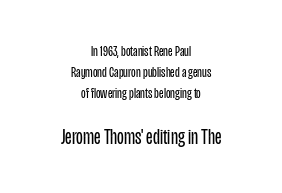
Q: Is the text bold? A: No.
Q: Is the text italic (slanted)? A: No, it is upright.
Q: Is the text underlined? A: No.
Q: How is the paragraph aligned? A: Centered.
Q: Is the spacing between letters normal or unusually wide? A: Normal.
Q: Is the spacing between lines tight, normal or loose? A: Normal.
Q: Which block of text is set in a larger size, the first (top) or the second (bottom)? A: The second (bottom) one.
